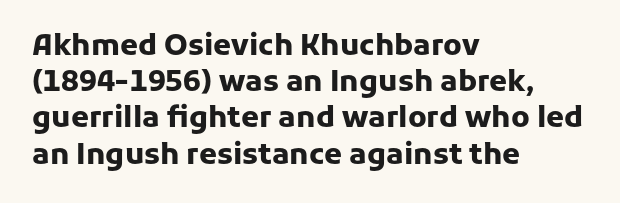
The image shows 29 px heavy sans-serif type, upright; set left-aligned, normal line spacing (1.25x), normal letter spacing, not underlined; low stroke contrast and a medium x-height.
